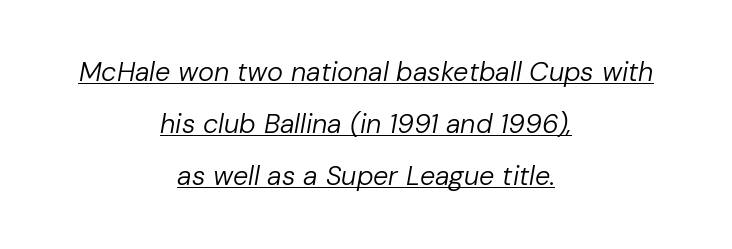
The text block is weighted toward neither margin, spreading evenly from the middle. Does the lettering tilt? It does — this is italic. Default kerning and tracking; the words read as compact shapes. Vertical stems look standard width or narrower in stroke. Looks like someone drew a line under every word here. What's the leading like? Stretched, with rows far apart.
